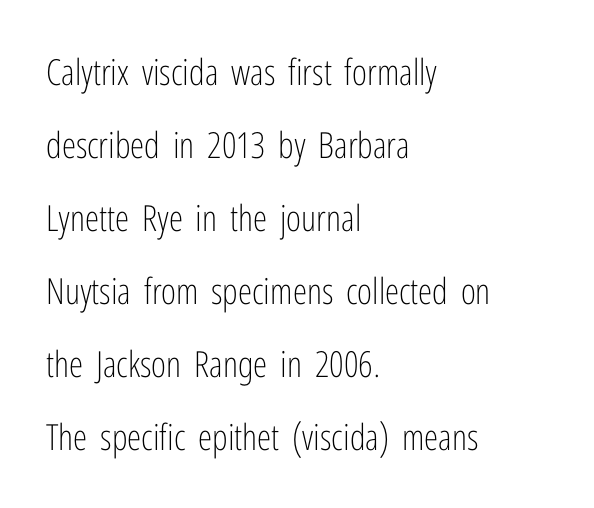
The image shows 36 px light, condensed sans-serif type, upright; set left-aligned, loose line spacing (2.03x), normal letter spacing, not underlined; low stroke contrast and a medium x-height.
